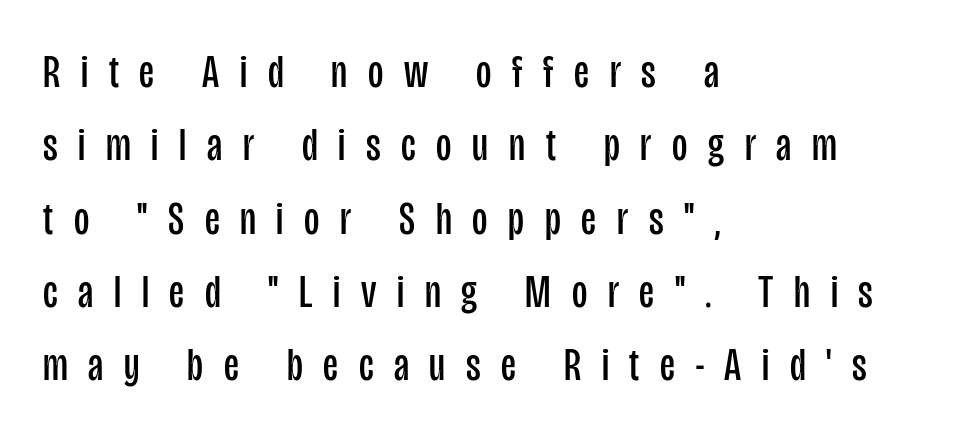
Q: Is the text bold? A: No.
Q: Is the text italic (slanted)? A: No, it is upright.
Q: Is the typeface a serif or a sans-serif typeface? A: Sans-serif.
Q: Is the text underlined? A: No.
Q: How is the paragraph aligned? A: Left-aligned.
Q: Is the spacing between letters normal or unusually wide? A: Unusually wide.
Q: Is the spacing between lines tight, normal or loose? A: Normal.
Q: Width (condensed, normal, or wide)? A: Condensed.
Q: Stroke contrast? A: Low.
Q: x-height? A: Large.
Q: Monospaced? A: No.
